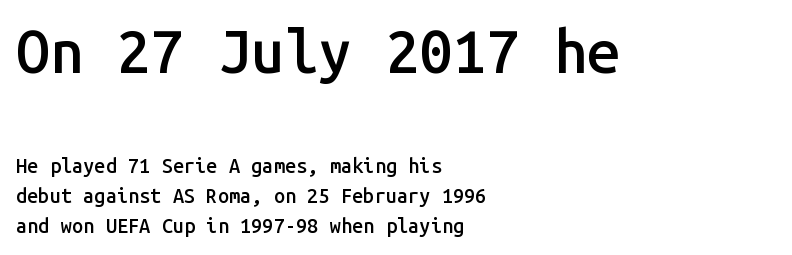
The strip under each line holds only bare page. You get the large type first, then a drop to smaller type. Alignment: flush left. Stroke terminals: plain, sans-serif. Compared with typical paragraphs, the rows here are spaced about the same. How heavy is the stroke? Medium-heavy — a semibold, shy of bold.
